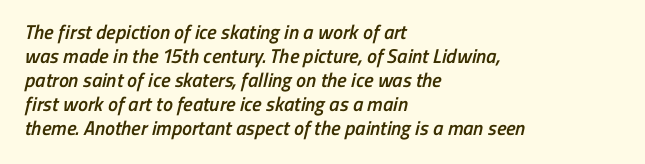
{"bold": "semi", "underline": "no", "align": "left", "line_spacing_ratio": 1.2, "letter_spacing": "normal", "letter_spacing_em": 0.0, "glyph_px": 20}
